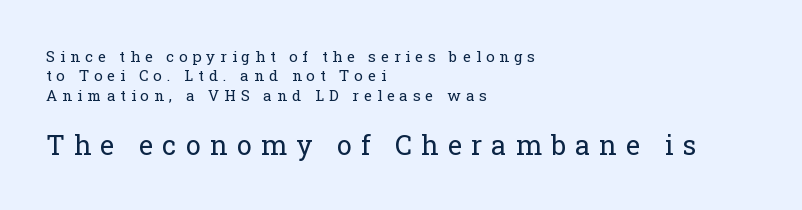
{"italic": "no", "bold": "no", "underline": "no", "align": "left", "line_spacing": "normal", "line_spacing_ratio": 1.3, "letter_spacing": "wide", "letter_spacing_em": 0.34, "larger_block": "second", "size_ratio": 1.8, "glyph_px": 27}
